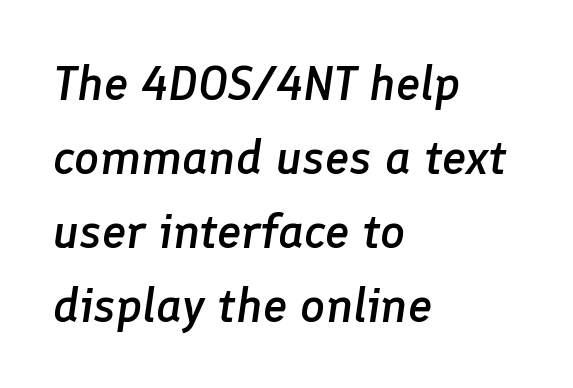
{"italic": "yes", "lean": "right", "slant_degrees": 8, "bold": "semi", "weight": "semibold", "width": "normal", "stroke_contrast": "low", "x_height": "medium", "monospaced": "no", "underline": "no", "align": "left", "line_spacing": "normal", "line_spacing_ratio": 1.51, "letter_spacing": "normal", "letter_spacing_em": 0.0, "glyph_px": 49}
